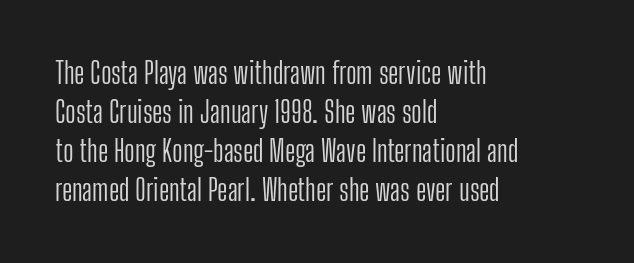
{"serif": "no", "italic": "no", "bold": "no", "weight": "light", "width": "condensed", "stroke_contrast": "low", "x_height": "medium", "monospaced": "no", "underline": "no", "align": "left", "line_spacing": "normal", "line_spacing_ratio": 1.34, "letter_spacing": "normal", "letter_spacing_em": 0.0, "glyph_px": 29}
